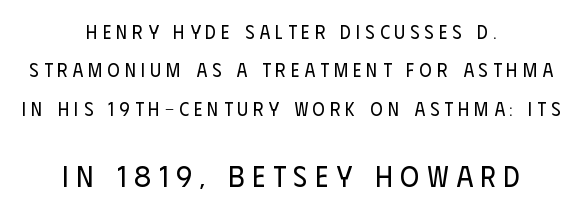
Q: Is the text bold? A: No.
Q: Is the text italic (slanted)? A: No, it is upright.
Q: Is the typeface a serif or a sans-serif typeface? A: Sans-serif.
Q: Is the text underlined? A: No.
Q: How is the paragraph aligned? A: Centered.
Q: Is the spacing between letters normal or unusually wide? A: Unusually wide.
Q: Is the spacing between lines tight, normal or loose? A: Loose.
Q: Which block of text is set in a larger size, the first (top) or the second (bottom)? A: The second (bottom) one.
Q: Width (condensed, normal, or wide)? A: Condensed.
Q: Stroke contrast? A: Low.
Q: x-height? A: Large.
Q: Monospaced? A: No.
